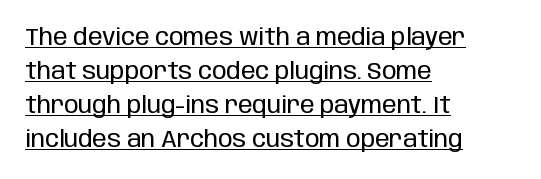
Italic: no, the glyphs are upright roman. The gaps between neighbouring characters are ordinary and unremarkable. Weight: in the light-to-regular range. Leading matches the norm, producing a regular column. Caption: multi-line text, flush left, ragged right. Glance below the letters and you will spot a drawn line.
